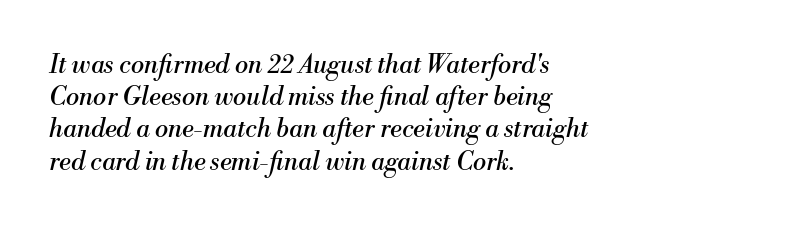
The letterforms sit at book weight or below. The area under the type is left untouched. Teacher's note: observe the even left margin — that is flush-left alignment. Italic? Definitely — the glyphs are oblique. The letterforms sit shoulder to shoulder at normal distance. Regarding leading, the lines here are spaced in the standard way.
